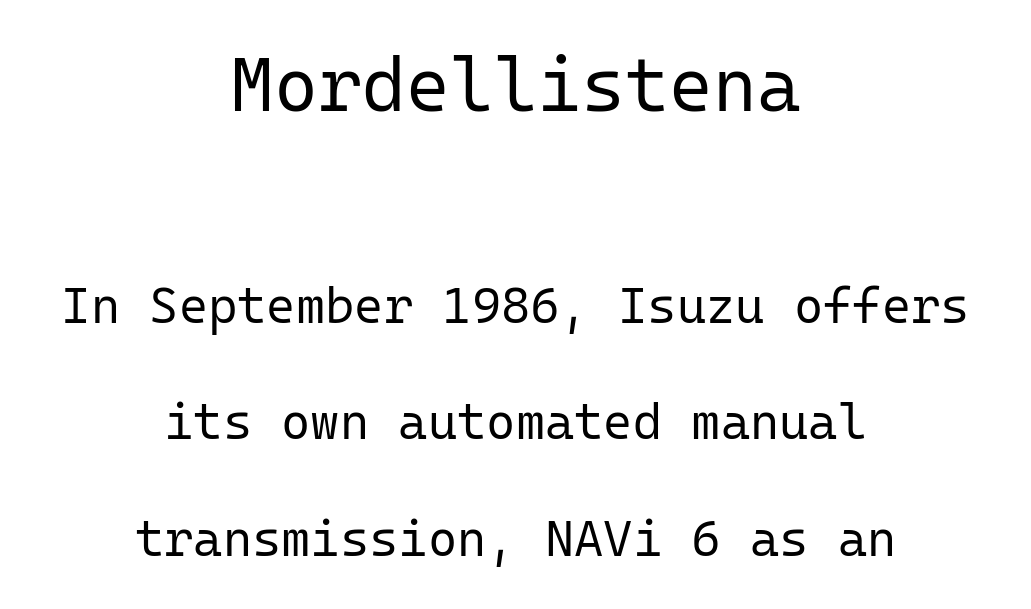
Does the leading feel generous? Absolutely, it's lavish. The font family rendered here belongs to the sans-serif group. Italic? Not at all — the glyphs are vertical. Type without underlining. Typesetter's note — upper block bumped up in size, lower block left smaller. Monospaced: the letters line up in strict vertical columns.
